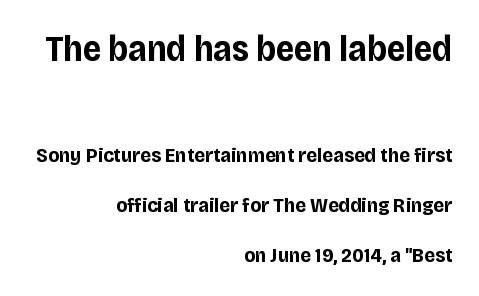
Check under the words: just untouched page. When letters stand straight like this, we call the style roman or upright. Layout note: lines flush right. The passage shown is typed in a proportional face where columns would drift. Thick stems and heavy bowls — unmistakably bold.
